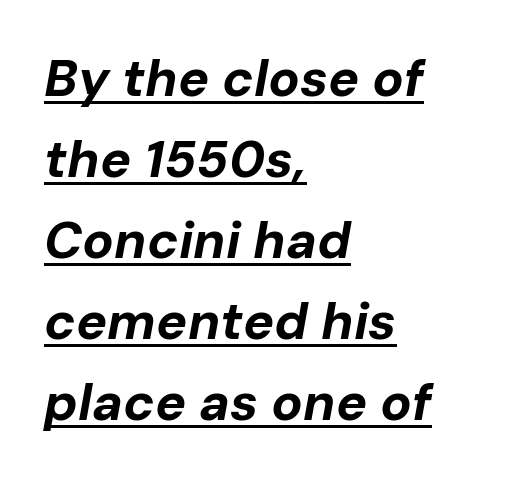
This rendering leaves character spacing at its baseline value. These lines were composed using italics. Character widths vary here, with narrow letters taking less room than wide ones. Thick stems and heavy bowls — unmistakably bold. Somebody hit Ctrl+U on this one — the words are underlined.
